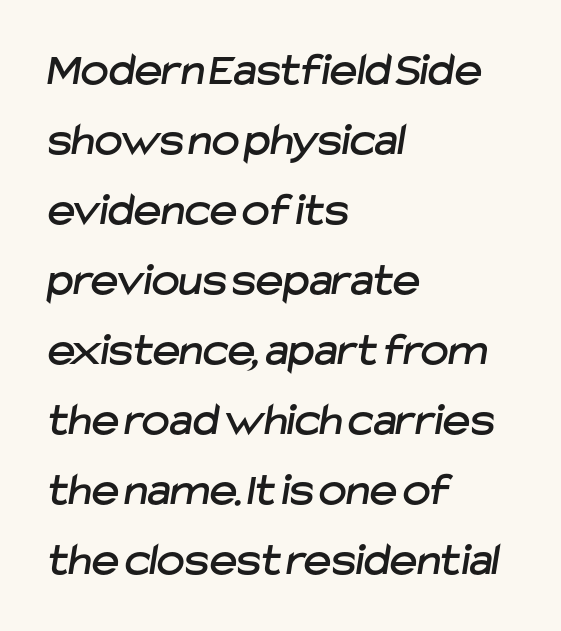
Observe the ordinary spacing: letters are neighbours, not strangers. Regarding serifs, this sample does without them. Varying glyph widths throughout — classic text-font behaviour. Underlining? Definitely not there. The designer left line spacing at the default. The passage is arranged the way most books set body copy — flush left.
